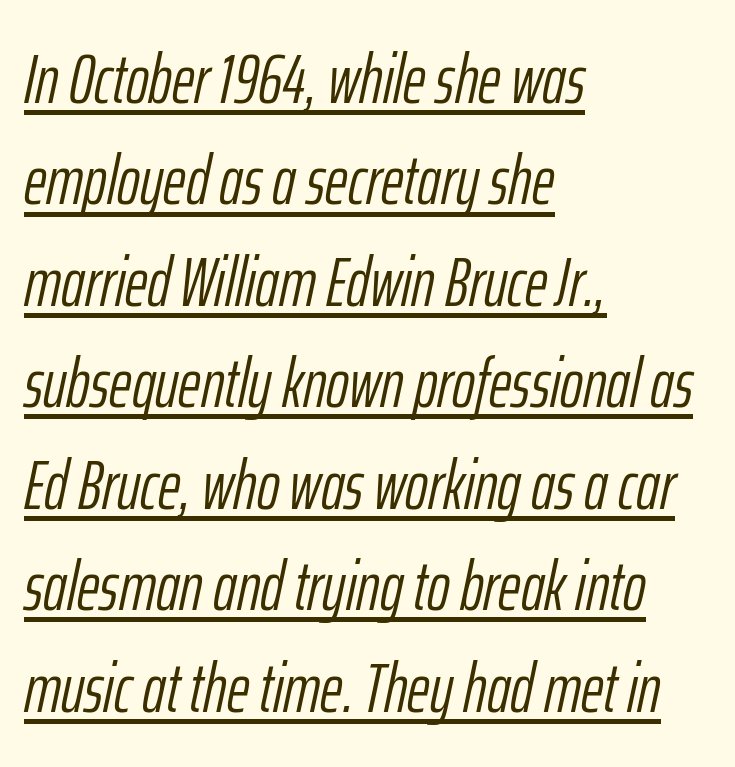
Caption: standard tracking, unaltered. Yep, that's italic — everything's leaning. No chunkiness to these letters — they're not bold. Is there an underline? Yes — a line sits under the letters.
